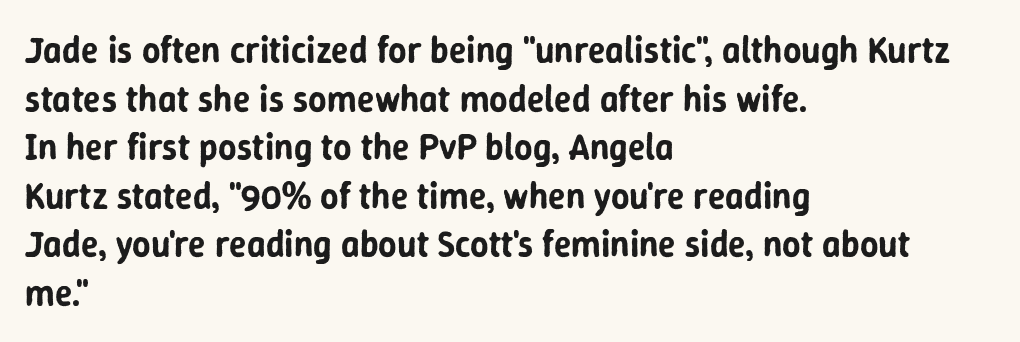
The image shows 36 px sans-serif type, upright; set left-aligned, normal line spacing (1.35x), normal letter spacing, not underlined; low stroke contrast and a medium x-height.
